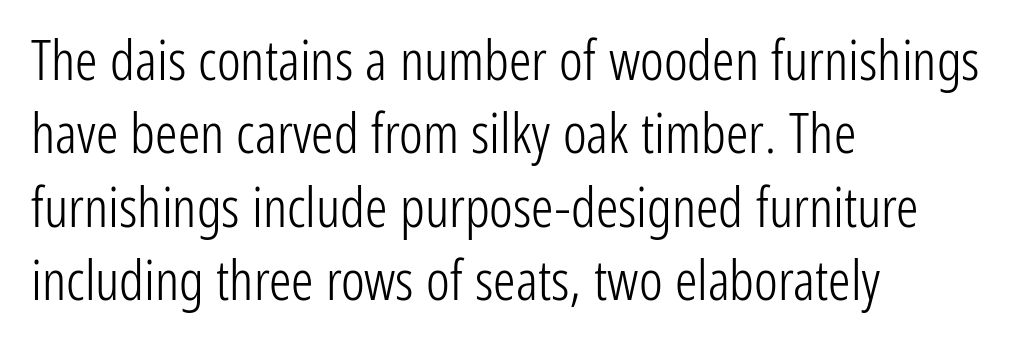
{"serif": "no", "italic": "no", "bold": "no", "weight": "light", "width": "condensed", "stroke_contrast": "low", "x_height": "medium", "monospaced": "no", "underline": "no", "align": "left", "line_spacing": "normal", "line_spacing_ratio": 1.31, "letter_spacing": "normal", "letter_spacing_em": 0.0, "glyph_px": 56}
